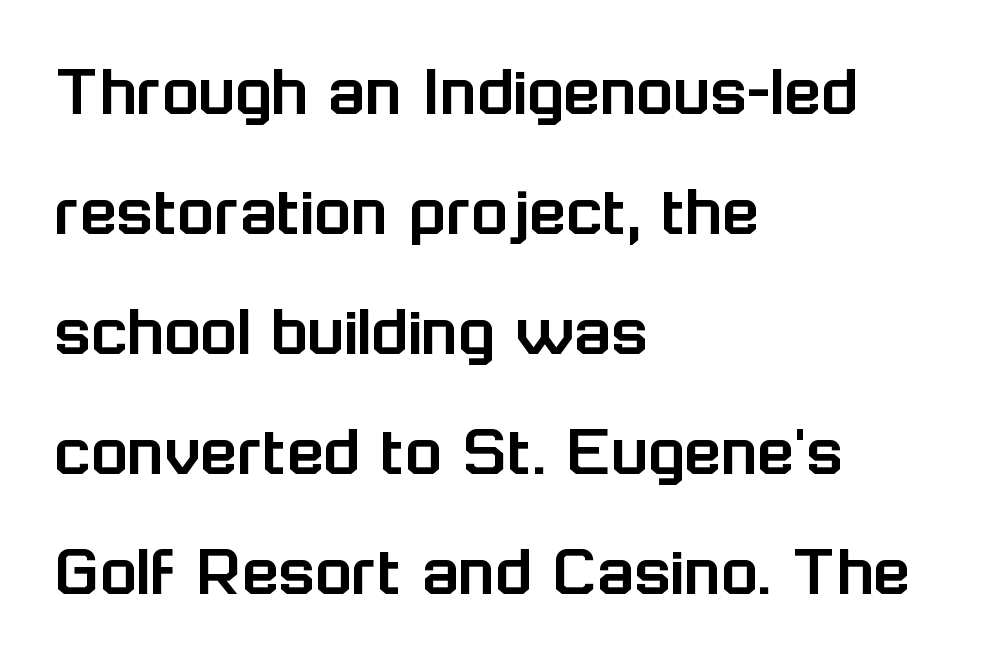
The image shows 76 px sans-serif type, upright; set left-aligned, normal line spacing (1.58x), normal letter spacing, not underlined; low stroke contrast and a medium x-height.
